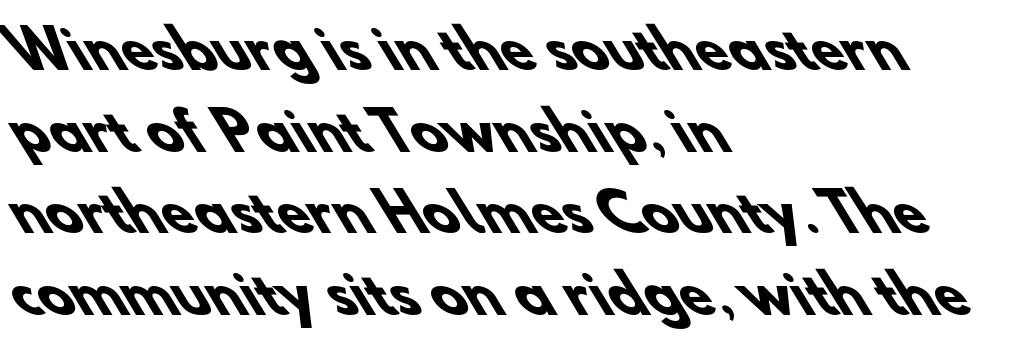
The image shows 52 px heavy sans-serif type; set left-aligned, normal line spacing (1.57x), normal letter spacing, not underlined; low stroke contrast and a small x-height.
